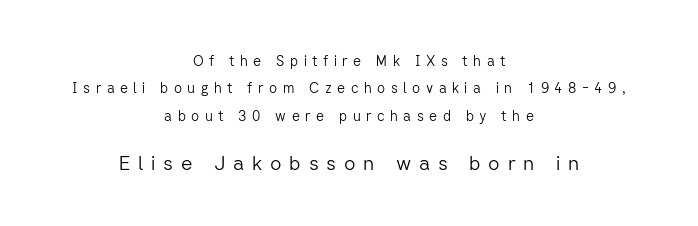
Q: Is the text bold? A: No.
Q: Is the text italic (slanted)? A: No, it is upright.
Q: Is the text underlined? A: No.
Q: How is the paragraph aligned? A: Centered.
Q: Is the spacing between letters normal or unusually wide? A: Unusually wide.
Q: Is the spacing between lines tight, normal or loose? A: Loose.
Q: Which block of text is set in a larger size, the first (top) or the second (bottom)? A: The second (bottom) one.
